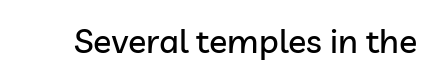
{"serif": "no", "italic": "no", "width": "normal", "stroke_contrast": "low", "x_height": "medium", "monospaced": "no", "underline": "no", "letter_spacing": "normal", "letter_spacing_em": 0.0, "glyph_px": 34}
